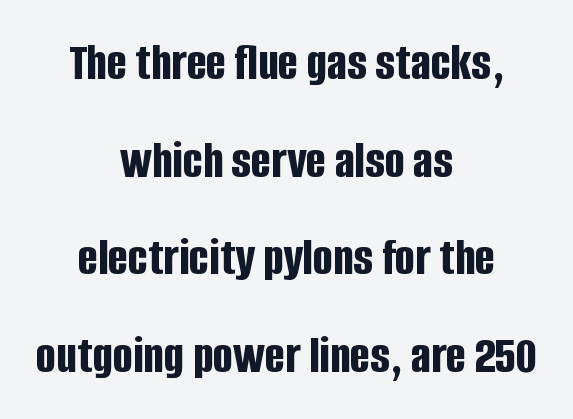
The image shows 53 px bold, condensed sans-serif type, upright; set centered, line spacing 1.84x, normal letter spacing, not underlined; low stroke contrast and a large x-height.
